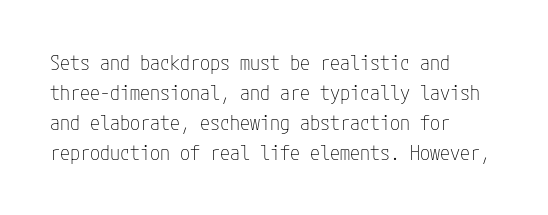
The face looks like a standard text weight, possibly lighter. A normal amount of white space separates one row of letters from the next. Line beginnings align vertically; line endings do not. The horizontal fit of the characters is conventional and even. The passage shown is not underscored anywhere.
